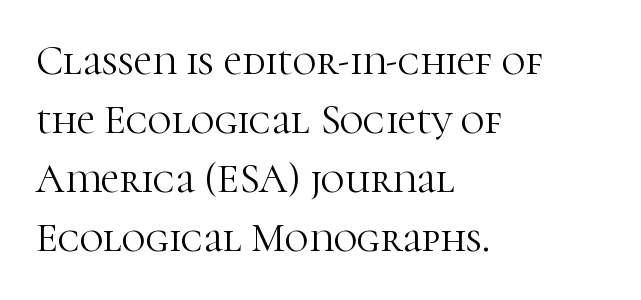
The image shows 41 px light serif type, upright; set left-aligned, normal line spacing (1.44x), normal letter spacing, not underlined; high stroke contrast and a medium x-height.
